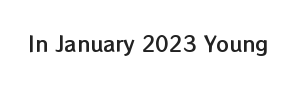
Q: Is the text italic (slanted)? A: No, it is upright.
Q: Is the text underlined? A: No.
Q: Is the spacing between letters normal or unusually wide? A: Normal.
